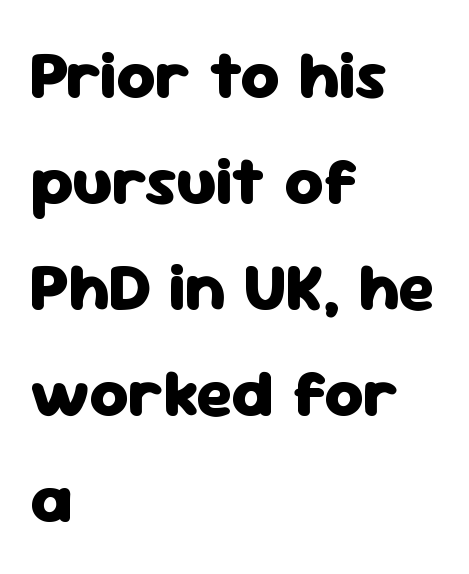
The image shows 68 px heavy sans-serif type, upright; set left-aligned, normal line spacing (1.56x), normal letter spacing, not underlined; low stroke contrast and a medium x-height.
